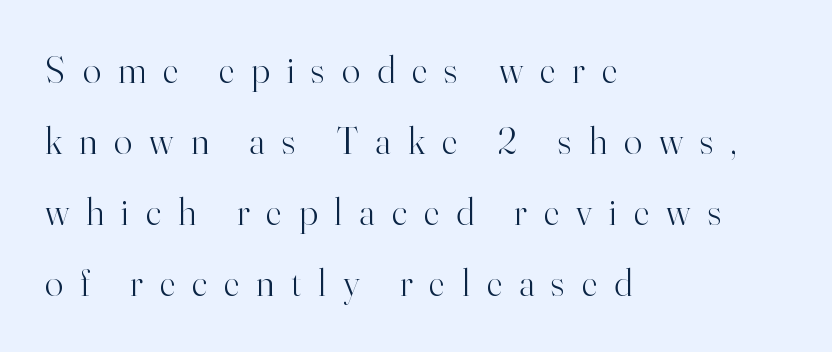
{"serif": "yes", "italic": "no", "bold": "no", "weight": "light", "width": "normal", "stroke_contrast": "high", "x_height": "small", "monospaced": "no", "underline": "no", "align": "left", "line_spacing_ratio": 1.87, "letter_spacing": "wide", "letter_spacing_em": 0.45, "glyph_px": 38}
